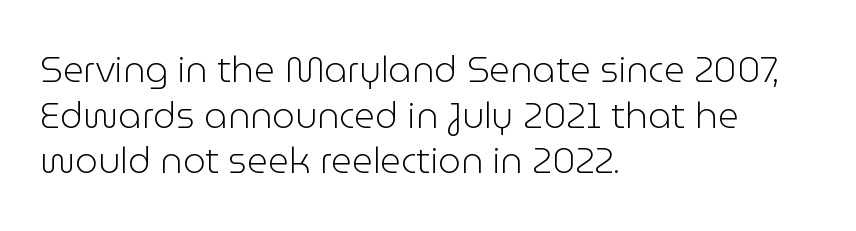
The cut favours lightness, reaching ordinary text weight at its darkest. Think of a printed novel: that variable character pitch is what you see here. The passage is arranged the way most books set body copy — flush left. This rendering features lettering with no underline.
